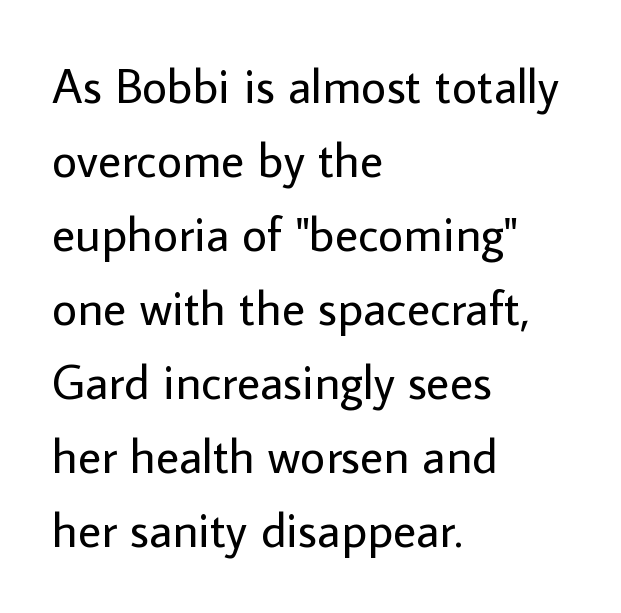
The image shows 49 px regular-weight sans-serif type, upright; set left-aligned, normal line spacing (1.51x), normal letter spacing, not underlined; low stroke contrast and a medium x-height.
